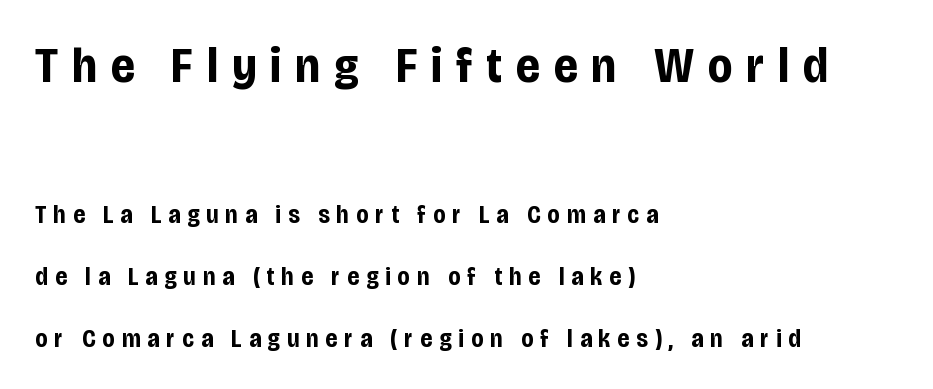
{"serif": "no", "italic": "no", "bold": "yes", "weight": "bold", "width": "condensed", "stroke_contrast": "low", "x_height": "large", "monospaced": "no", "underline": "no", "align": "left", "line_spacing": "loose", "line_spacing_ratio": 2.48, "letter_spacing": "wide", "letter_spacing_em": 0.28, "larger_block": "first", "size_ratio": 2.0, "glyph_px": 50}
